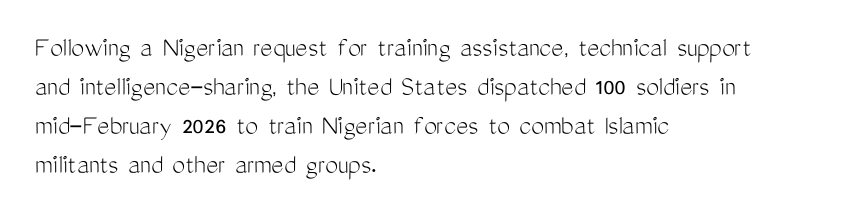
Q: Is the text bold? A: No.
Q: Is the text italic (slanted)? A: No, it is upright.
Q: Is the typeface a serif or a sans-serif typeface? A: Sans-serif.
Q: Is the text underlined? A: No.
Q: How is the paragraph aligned? A: Left-aligned.
Q: Is the spacing between letters normal or unusually wide? A: Normal.
Q: Is the spacing between lines tight, normal or loose? A: Normal.
Q: Width (condensed, normal, or wide)? A: Condensed.
Q: Stroke contrast? A: Medium.
Q: x-height? A: Medium.
Q: Monospaced? A: No.
